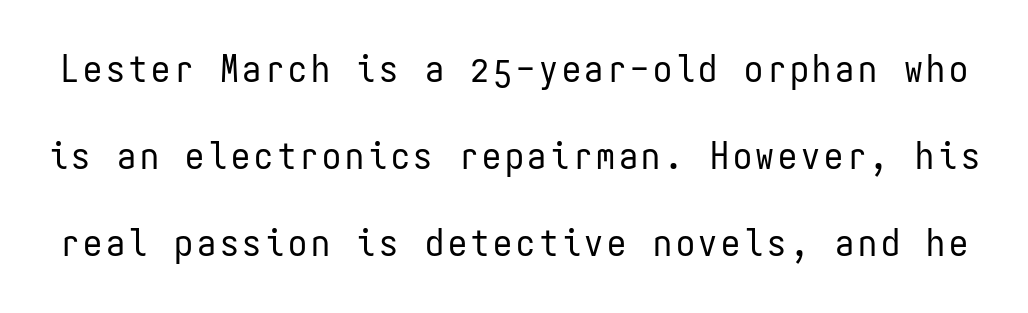
{"serif": "no", "italic": "no", "bold": "no", "weight": "regular", "width": "condensed", "stroke_contrast": "low", "x_height": "medium", "monospaced": "yes", "underline": "no", "line_spacing": "loose", "line_spacing_ratio": 2.29, "glyph_px": 38}
